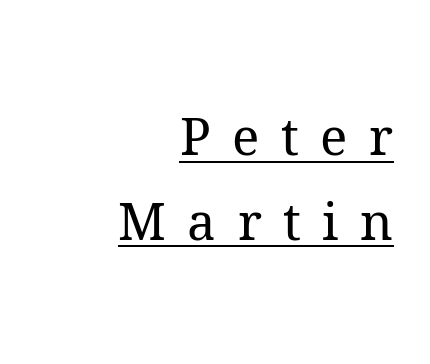
The image shows 51 px regular-weight serif type, upright; set right-aligned, normal line spacing (1.66x), unusually wide letter spacing (+0.42 em), underlined; medium stroke contrast and a medium x-height.
